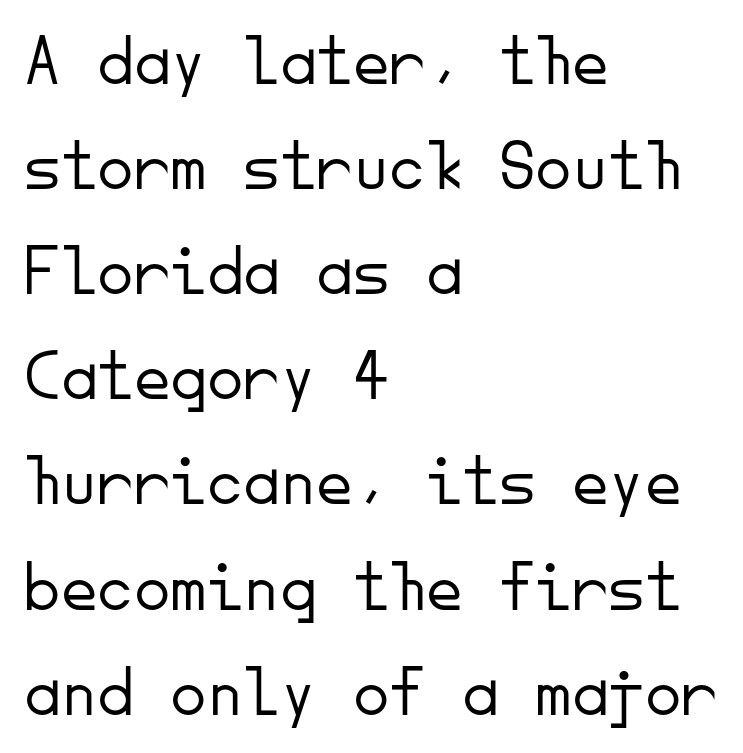
The image shows 73 px light sans-serif type, upright, monospaced; set left-aligned, normal line spacing (1.44x), normal letter spacing, not underlined; low stroke contrast and a small x-height.
